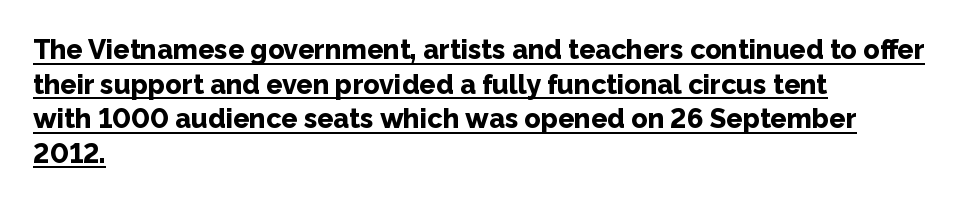
The image shows 27 px bold type, upright; set left-aligned, normal line spacing (1.28x), normal letter spacing, underlined.
